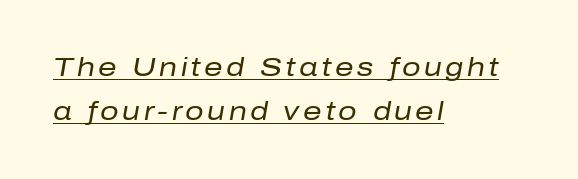
If you drew a ruler down the left edge, every line would touch it. Tall strokes in this sample are angled rather than plumb. Interline gaps are of average width in this sample. Somebody hit Ctrl+U on this one — the words are underlined. The weight tops out at a normal text grade.
